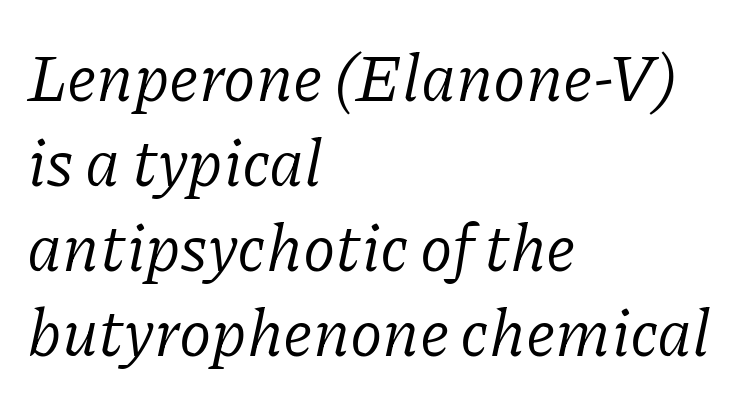
This rendering uses left alignment, leaving the right contour irregular. A typesetter would label this face a serif. Caption: standard tracking, unaltered. Quick note: interline space is typical. Type without underlining.
